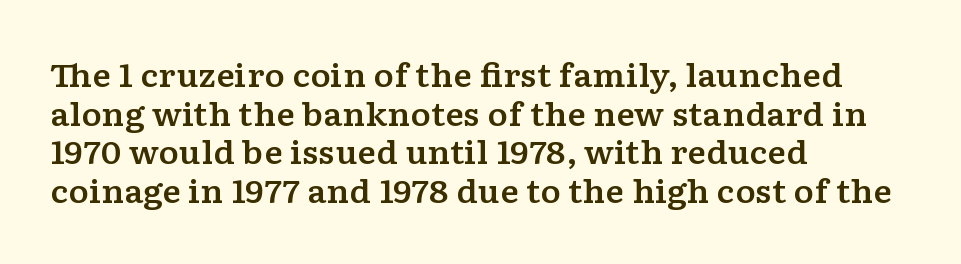
{"serif": "yes", "italic": "no", "width": "wide", "stroke_contrast": "low", "x_height": "medium", "monospaced": "no", "underline": "no", "align": "left", "line_spacing": "normal", "line_spacing_ratio": 1.25, "letter_spacing": "normal", "letter_spacing_em": 0.0, "glyph_px": 31}
